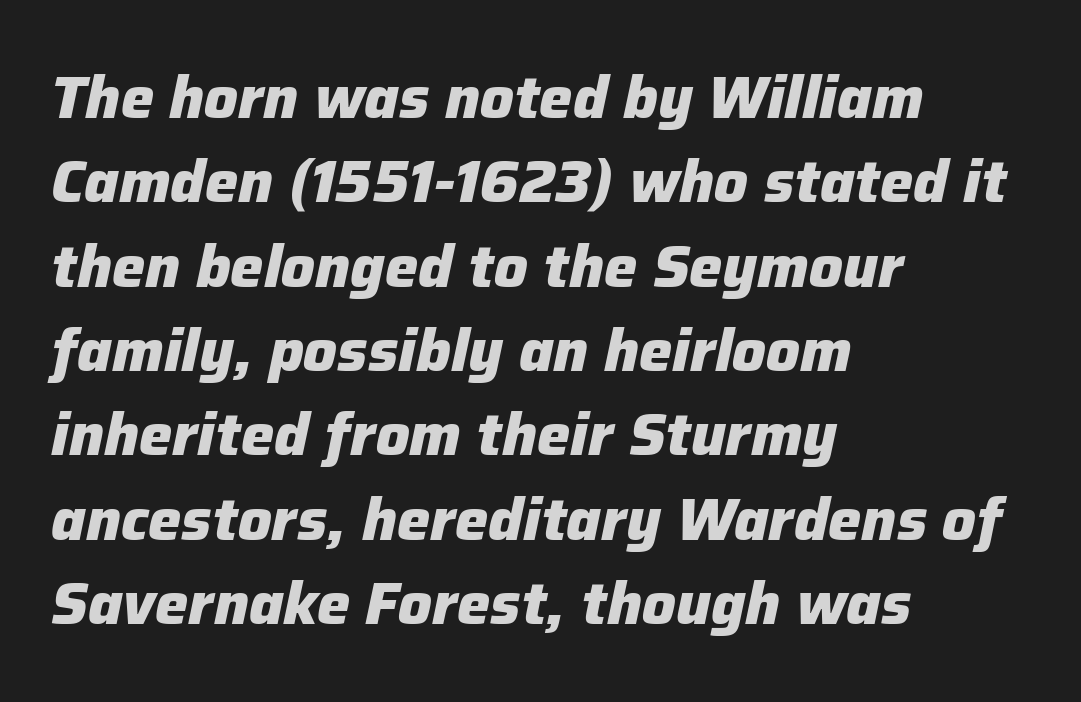
The specimen reads as italic at a glance. These lines are set flush left with a ragged right edge. The tracking reads as untouched default to a designer's eye. Notice how descenders clear the ascenders below comfortably — that's standard leading.
